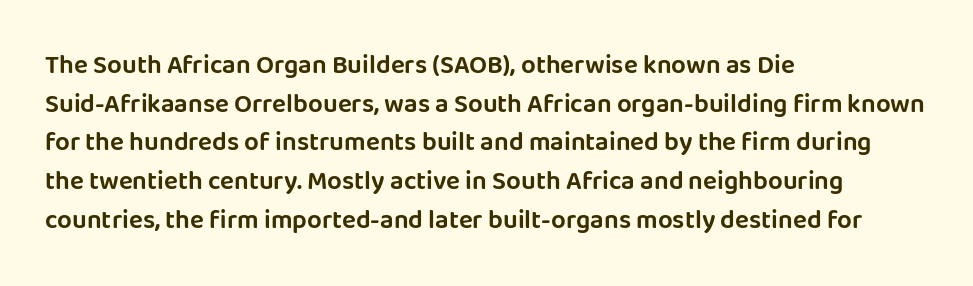
The image shows 26 px text type, upright; set left-aligned, normal line spacing (1.49x), normal letter spacing, not underlined.
